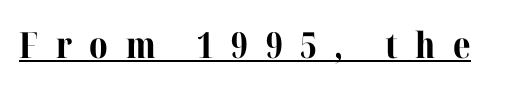
{"serif": "yes", "italic": "no", "bold": "yes", "weight": "bold", "width": "normal", "stroke_contrast": "medium", "x_height": "medium", "monospaced": "no", "underline": "yes", "letter_spacing": "wide", "letter_spacing_em": 0.49, "glyph_px": 36}
